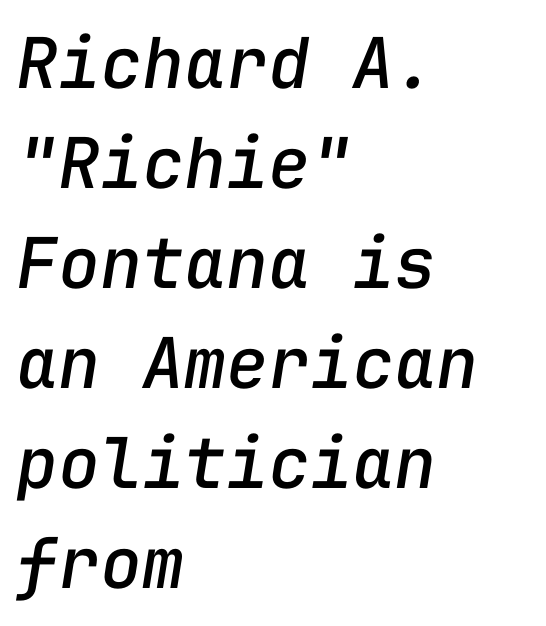
{"italic": "yes", "lean": "right", "slant_degrees": 9, "width": "normal", "stroke_contrast": "low", "x_height": "medium", "monospaced": "yes", "underline": "no", "align": "left", "line_spacing": "normal", "line_spacing_ratio": 1.43, "letter_spacing": "normal", "letter_spacing_em": 0.0, "glyph_px": 70}
